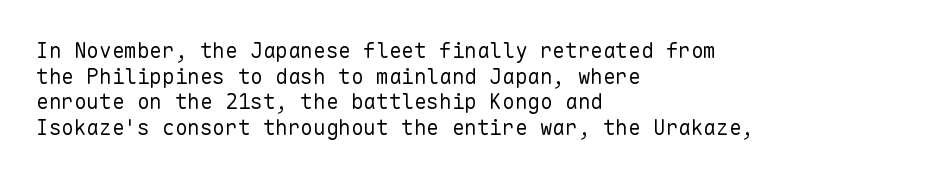
{"italic": "no", "bold": "no", "underline": "no", "align": "left", "line_spacing_ratio": 1.22, "letter_spacing": "normal", "letter_spacing_em": 0.0, "glyph_px": 21}
